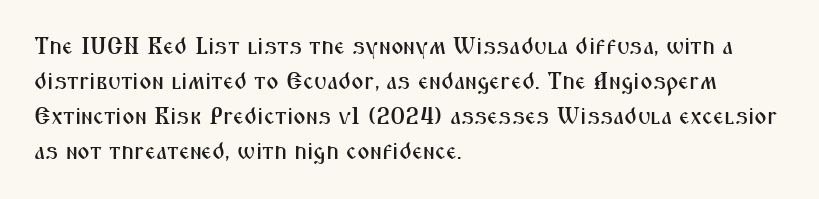
The image shows 24 px text type, upright; set left-aligned, normal line spacing (1.46x), normal letter spacing, not underlined.
